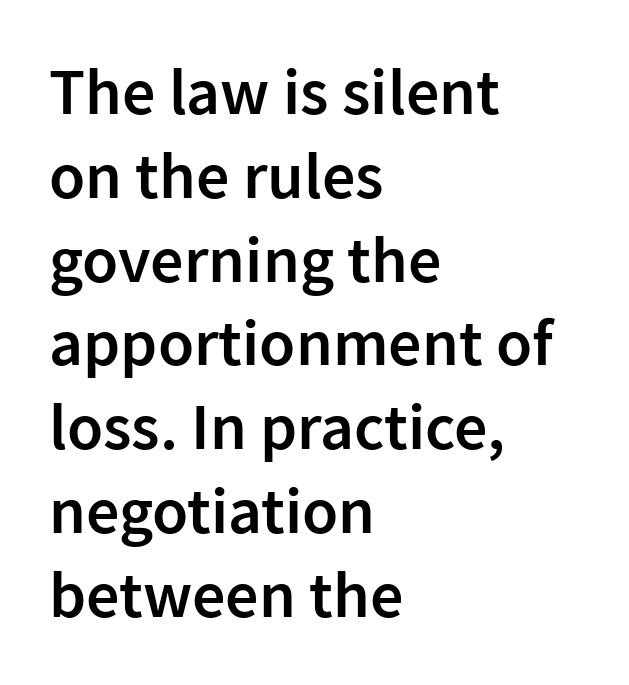
Q: Is the text bold? A: Semi-bold.
Q: Is the text italic (slanted)? A: No, it is upright.
Q: Is the typeface a serif or a sans-serif typeface? A: Sans-serif.
Q: Is the text underlined? A: No.
Q: How is the paragraph aligned? A: Left-aligned.
Q: Is the spacing between letters normal or unusually wide? A: Normal.
Q: Is the spacing between lines tight, normal or loose? A: Normal.
Q: Width (condensed, normal, or wide)? A: Normal.
Q: Stroke contrast? A: Low.
Q: x-height? A: Medium.
Q: Monospaced? A: No.
